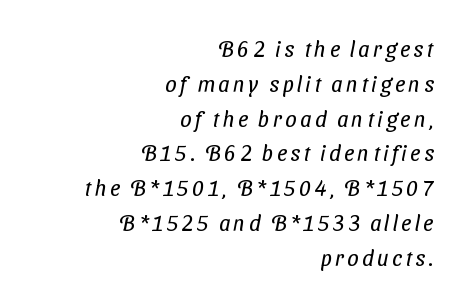
Q: Is the text bold? A: No.
Q: Is the text underlined? A: No.
Q: How is the paragraph aligned? A: Right-aligned.
Q: Is the spacing between lines tight, normal or loose? A: Normal.
